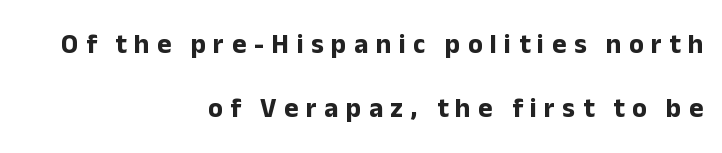
Q: Is the text bold? A: Yes.
Q: Is the text italic (slanted)? A: No, it is upright.
Q: Is the text underlined? A: No.
Q: How is the paragraph aligned? A: Right-aligned.
Q: Is the spacing between letters normal or unusually wide? A: Unusually wide.
Q: Is the spacing between lines tight, normal or loose? A: Loose.
